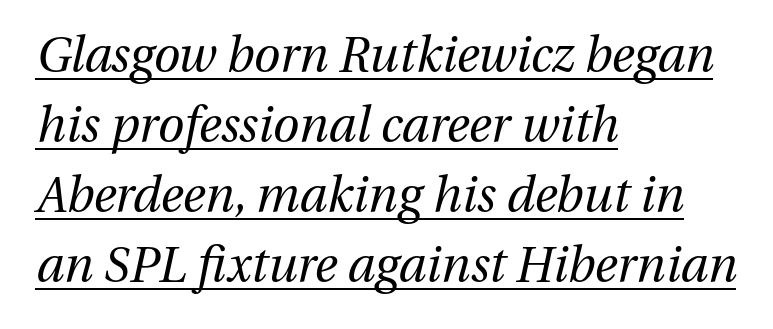
Q: Is the text bold? A: No.
Q: Is the text italic (slanted)? A: Yes, it leans right by about 13 degrees.
Q: Is the text underlined? A: Yes.
Q: How is the paragraph aligned? A: Left-aligned.
Q: Is the spacing between letters normal or unusually wide? A: Normal.
Q: Is the spacing between lines tight, normal or loose? A: Normal.
Q: Width (condensed, normal, or wide)? A: Normal.
Q: Stroke contrast? A: Medium.
Q: x-height? A: Medium.
Q: Monospaced? A: No.
